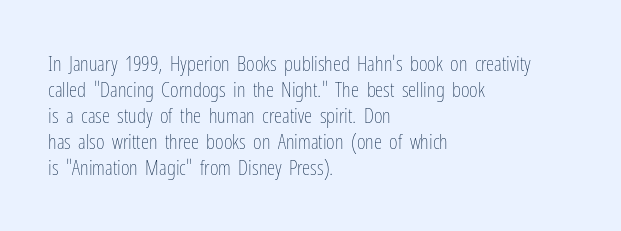
Q: Is the text bold? A: No.
Q: Is the text italic (slanted)? A: No, it is upright.
Q: Is the text underlined? A: No.
Q: How is the paragraph aligned? A: Left-aligned.
Q: Is the spacing between letters normal or unusually wide? A: Normal.
